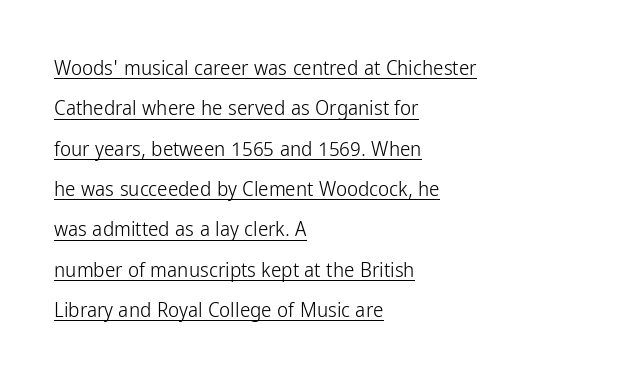
Q: Is the text bold? A: No.
Q: Is the text italic (slanted)? A: No, it is upright.
Q: Is the text underlined? A: Yes.
Q: How is the paragraph aligned? A: Left-aligned.
Q: Is the spacing between letters normal or unusually wide? A: Normal.
Q: Is the spacing between lines tight, normal or loose? A: Loose.
